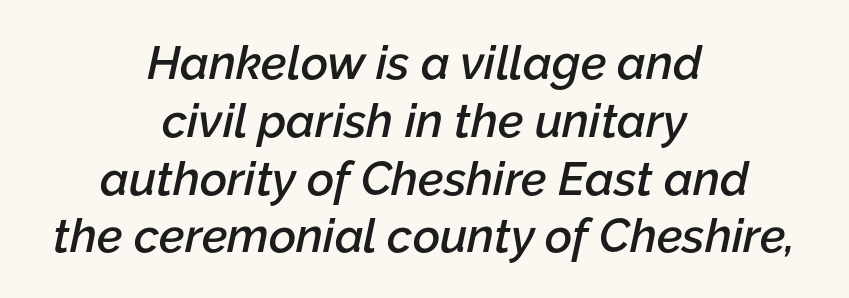
This is moderately heavy type, rendered in semibold. The gap between lines stays unmarked. Slant detected: the letters are inclined. Each word holds together tightly as a unit, with standard inter-letter gaps. Think of a printed novel: that variable character pitch is what you see here.
